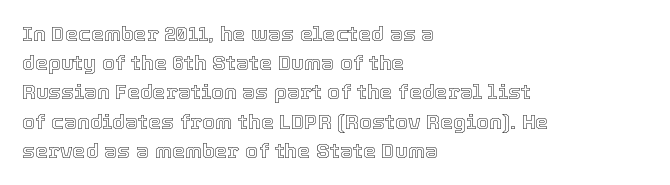
Q: Is the text italic (slanted)? A: No, it is upright.
Q: Is the text underlined? A: No.
Q: How is the paragraph aligned? A: Left-aligned.
Q: Is the spacing between letters normal or unusually wide? A: Normal.
Q: Is the spacing between lines tight, normal or loose? A: Normal.
